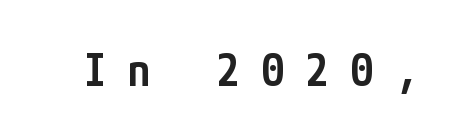
The image shows 45 px semibold, condensed sans-serif type, upright; set unusually wide letter spacing (+0.49 em), not underlined; low stroke contrast and a medium x-height.
